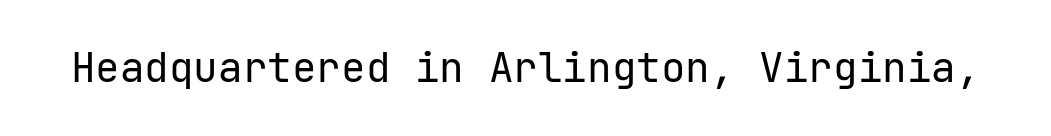
Ink coverage per letter is moderate at most. The lettering holds an erect, upright posture throughout. Think of a typewriter: that constant character pitch is what you see here. Unlike a traditional serif, this face leaves its strokes unadorned.
